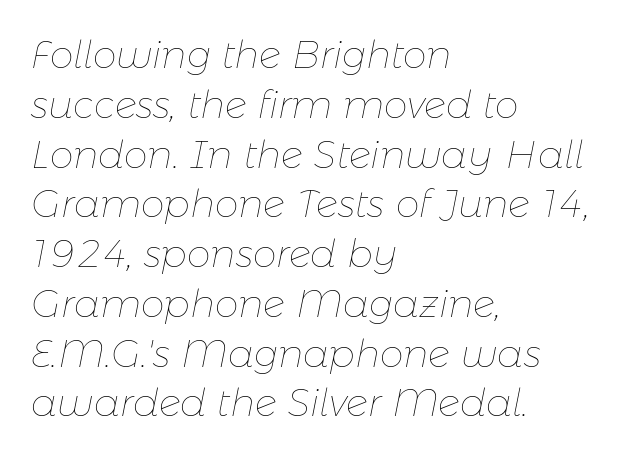
Q: Is the text bold? A: No.
Q: Is the text italic (slanted)? A: Yes, it leans right by about 11 degrees.
Q: Is the text underlined? A: No.
Q: How is the paragraph aligned? A: Left-aligned.
Q: Is the spacing between letters normal or unusually wide? A: Normal.
Q: Is the spacing between lines tight, normal or loose? A: Normal.
Q: Width (condensed, normal, or wide)? A: Normal.
Q: Stroke contrast? A: Low.
Q: x-height? A: Medium.
Q: Monospaced? A: No.
